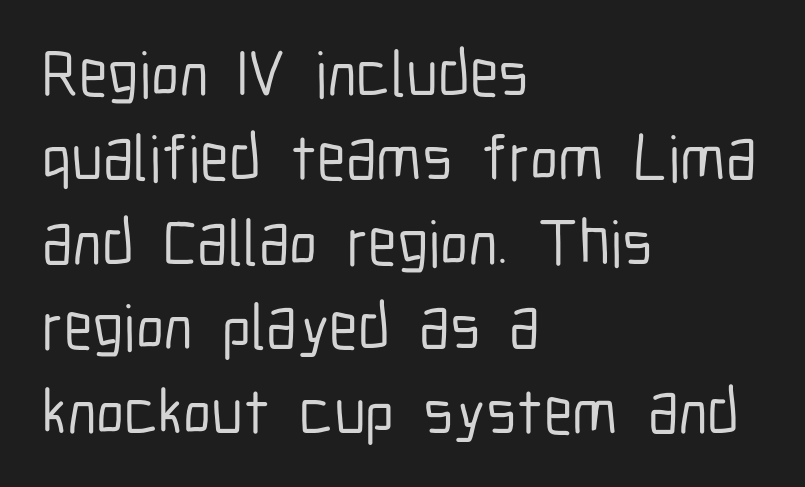
The image shows 65 px condensed sans-serif type, upright; set left-aligned, normal line spacing (1.3x), normal letter spacing, not underlined; low stroke contrast and a medium x-height.
